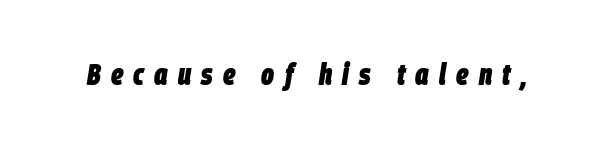
The image shows 30 px heavy, condensed type, italic (leaning right); set unusually wide letter spacing (+0.34 em), not underlined; low stroke contrast and a large x-height.
